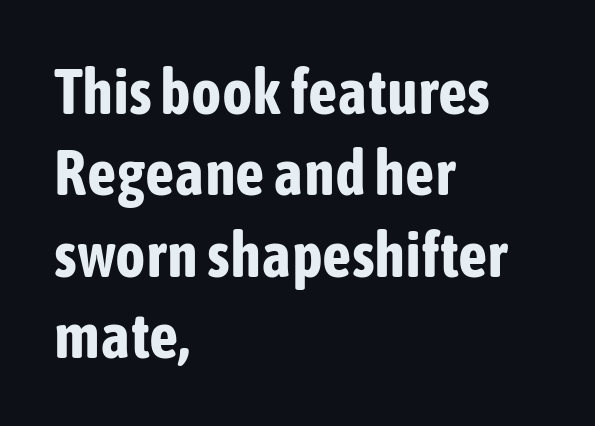
{"serif": "no", "italic": "no", "bold": "yes", "weight": "bold", "width": "condensed", "stroke_contrast": "low", "x_height": "medium", "monospaced": "no", "underline": "no", "align": "left", "line_spacing": "normal", "line_spacing_ratio": 1.27, "letter_spacing": "normal", "letter_spacing_em": 0.0, "glyph_px": 64}
